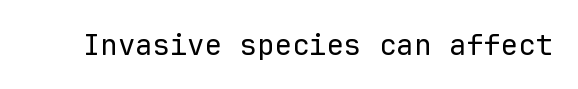
Q: Is the text bold? A: No.
Q: Is the text italic (slanted)? A: No, it is upright.
Q: Is the typeface a serif or a sans-serif typeface? A: Sans-serif.
Q: Is the text underlined? A: No.
Q: Is the spacing between letters normal or unusually wide? A: Normal.
Q: Width (condensed, normal, or wide)? A: Normal.
Q: Stroke contrast? A: Low.
Q: x-height? A: Medium.
Q: Monospaced? A: Yes.
